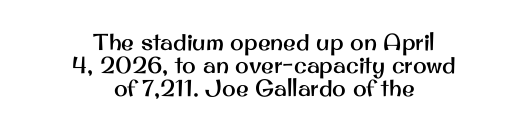
{"italic": "no", "underline": "no", "align": "center", "line_spacing": "tight", "line_spacing_ratio": 1.0, "letter_spacing": "normal", "letter_spacing_em": 0.0, "glyph_px": 23}
